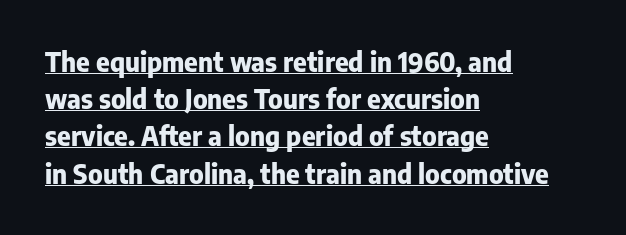
{"italic": "no", "bold": "yes", "underline": "yes", "align": "left", "line_spacing": "normal", "line_spacing_ratio": 1.43, "letter_spacing": "normal", "letter_spacing_em": 0.0, "glyph_px": 26}
